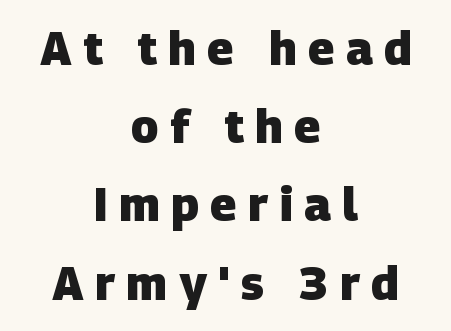
Both edges are ragged and mirror each other, which tells us the setting is centered. I'd call this a sans setting — the letters go barefoot. Just letters on the line, the space beneath them empty. What stands out about the letter spacing? Its width — letters are far apart. Rows of type keep a routine distance in the vertical direction.
